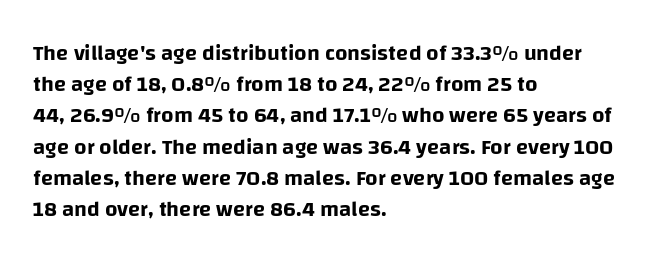
The image shows 22 px text type, upright; set left-aligned, normal line spacing (1.42x), normal letter spacing, not underlined.
